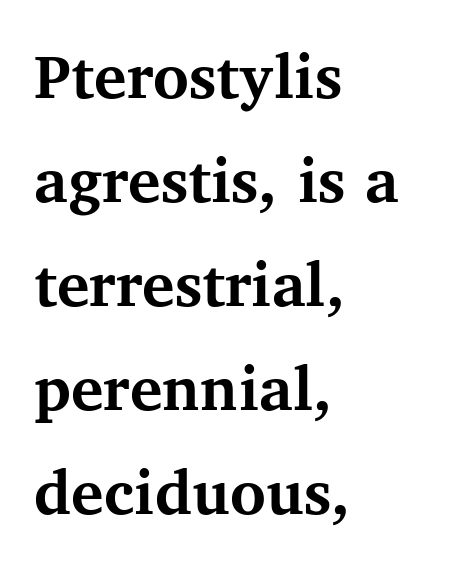
{"serif": "yes", "italic": "no", "bold": "yes", "weight": "semibold", "width": "normal", "stroke_contrast": "medium", "x_height": "medium", "monospaced": "no", "underline": "no", "align": "left", "line_spacing": "normal", "line_spacing_ratio": 1.53, "letter_spacing": "normal", "letter_spacing_em": 0.0, "glyph_px": 68}
